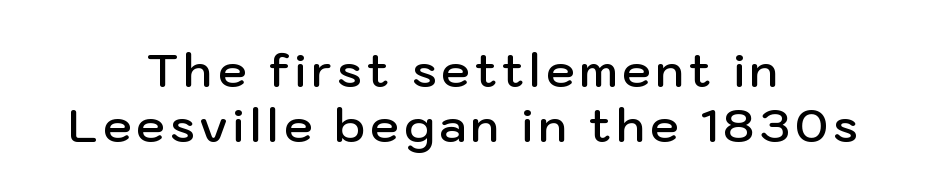
The image shows 46 px semibold sans-serif type, upright; set centered, line spacing 1.2x, not underlined; low stroke contrast and a medium x-height.
